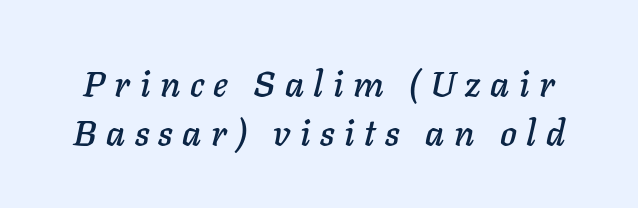
The image shows 36 px text type, italic (leaning right); set normal line spacing (1.35x), unusually wide letter spacing (+0.26 em), not underlined; low stroke contrast and a medium x-height.
